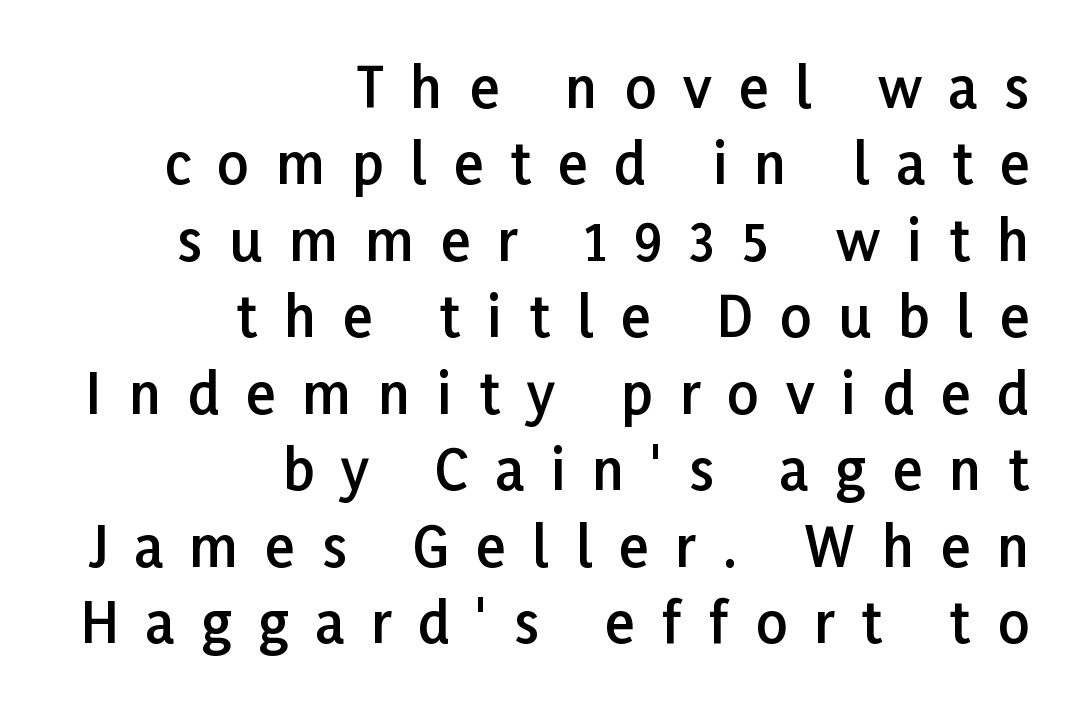
The line-height multiplier appears to be the usual default. Varying glyph widths throughout — classic text-font behaviour. Caption: multi-line text, flush right, ragged left. Is there any slant? The stems are plumb. The tracking reads as deliberately expanded to a designer's eye.
